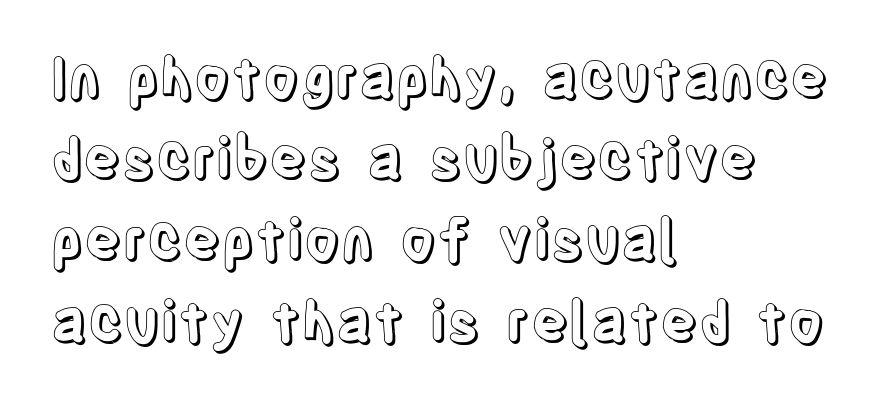
Each new line begins a customary step beneath the previous one. Every stem runs plumb, perpendicular to the baseline. Anything drawn beneath the words? Only blank space. Words appear dense and cohesive because spacing is normal.
